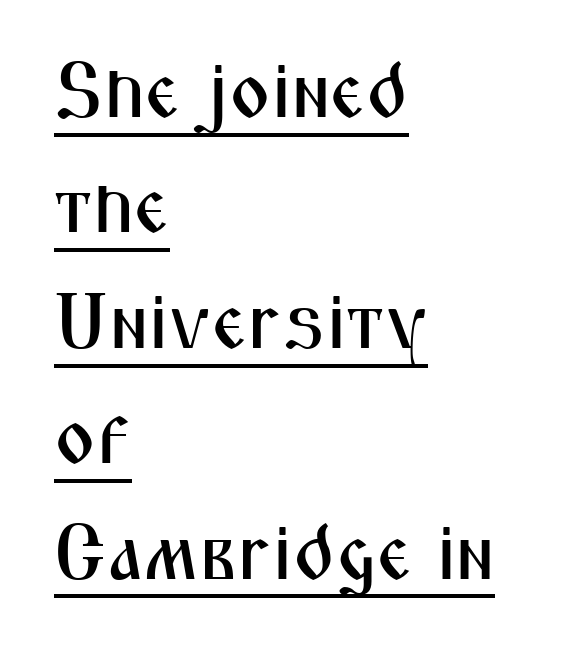
The rendering uses natural spacing where letterforms have individual widths. How are the letters spaced? Ordinarily, with no added tracking. This rendering features underlined lettering. In terms of leading, this rendering sits right in the middle.
